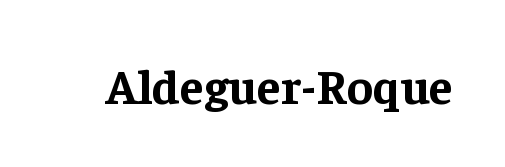
Q: Is the text bold? A: Yes.
Q: Is the text italic (slanted)? A: No, it is upright.
Q: Is the typeface a serif or a sans-serif typeface? A: Serif.
Q: Is the text underlined? A: No.
Q: Is the spacing between letters normal or unusually wide? A: Normal.
Q: Width (condensed, normal, or wide)? A: Normal.
Q: Stroke contrast? A: Low.
Q: x-height? A: Medium.
Q: Monospaced? A: No.
